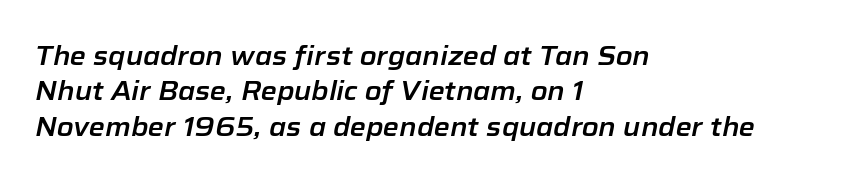
Q: Is the text italic (slanted)? A: Yes, it leans right by about 12 degrees.
Q: Is the text underlined? A: No.
Q: How is the paragraph aligned? A: Left-aligned.
Q: Is the spacing between letters normal or unusually wide? A: Normal.
Q: Is the spacing between lines tight, normal or loose? A: Normal.
